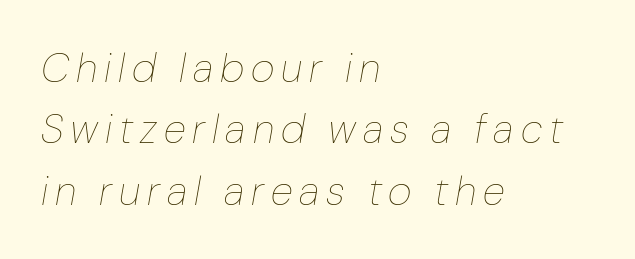
The image shows 41 px thin type, italic (leaning right); set left-aligned, normal line spacing (1.5x), not underlined; low stroke contrast and a medium x-height.
